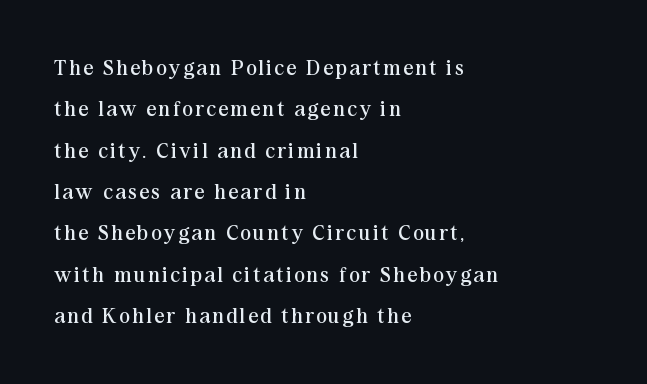
The image shows 22 px text type, upright; set left-aligned, line spacing 1.88x, not underlined.
